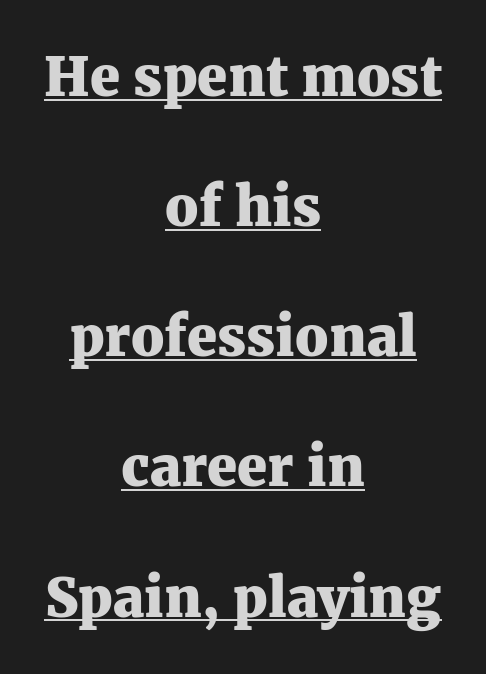
You'd pick this weight for a headline — it's a proper bold. Ordinary non-slanted type is in use. One-word summary of the alignment: center. Interline gaps are noticeably wide in this sample. Proportional: the letters do not fall into vertical columns.
